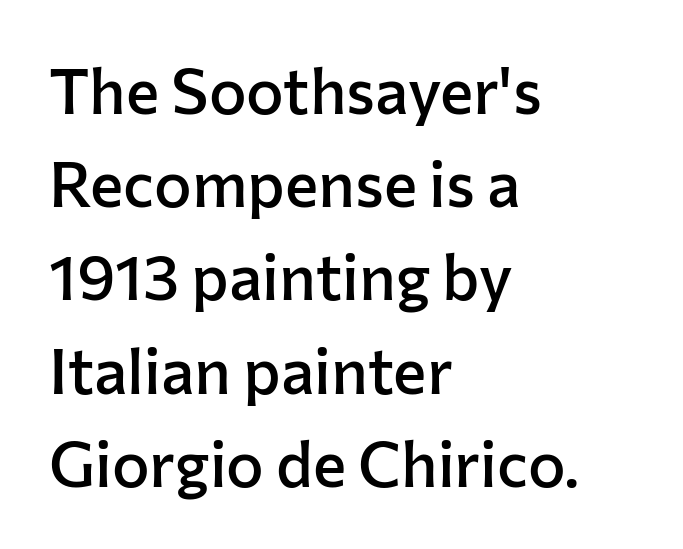
The image shows 63 px semibold sans-serif type, upright; set left-aligned, normal line spacing (1.48x), normal letter spacing, not underlined; low stroke contrast and a medium x-height.
